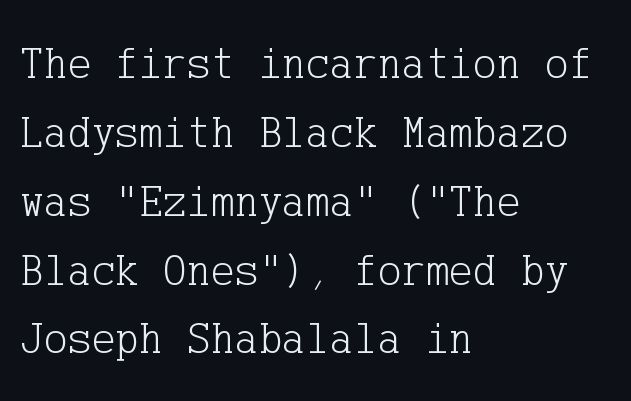
Q: Is the text bold? A: No.
Q: Is the text italic (slanted)? A: No, it is upright.
Q: Is the typeface a serif or a sans-serif typeface? A: Serif.
Q: Is the text underlined? A: No.
Q: How is the paragraph aligned? A: Left-aligned.
Q: Is the spacing between letters normal or unusually wide? A: Normal.
Q: Is the spacing between lines tight, normal or loose? A: Normal.
Q: Width (condensed, normal, or wide)? A: Normal.
Q: Stroke contrast? A: Low.
Q: x-height? A: Medium.
